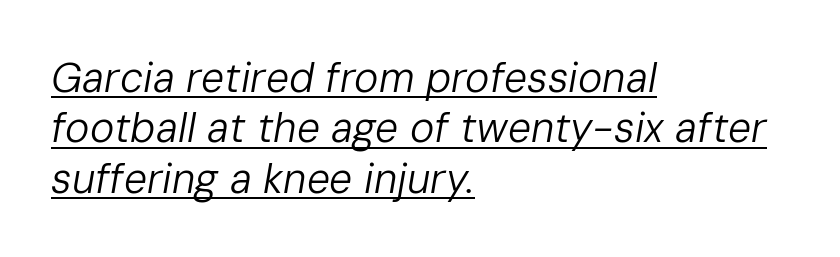
Q: Is the text bold? A: No.
Q: Is the text italic (slanted)? A: Yes, it leans right by about 10 degrees.
Q: Is the text underlined? A: Yes.
Q: How is the paragraph aligned? A: Left-aligned.
Q: Is the spacing between letters normal or unusually wide? A: Normal.
Q: Width (condensed, normal, or wide)? A: Normal.
Q: Stroke contrast? A: Low.
Q: x-height? A: Medium.
Q: Monospaced? A: No.
